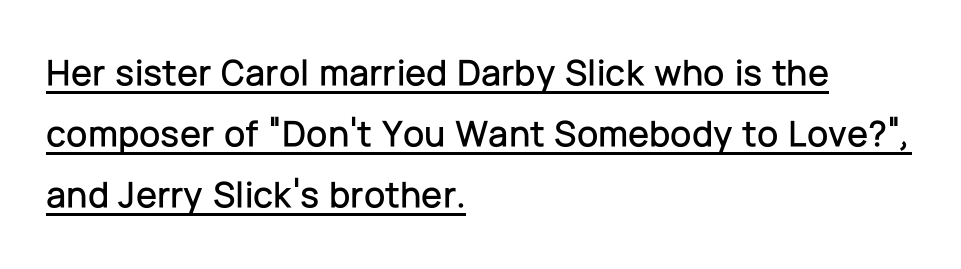
{"serif": "no", "italic": "no", "width": "normal", "stroke_contrast": "low", "x_height": "medium", "monospaced": "no", "underline": "yes", "align": "left", "line_spacing": "normal", "line_spacing_ratio": 1.6, "letter_spacing": "normal", "letter_spacing_em": 0.0, "glyph_px": 38}
